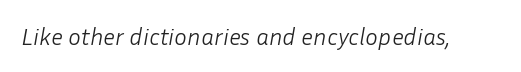
{"italic": "yes", "lean": "right", "slant_degrees": 10, "bold": "no", "underline": "no", "letter_spacing": "normal", "letter_spacing_em": 0.0, "glyph_px": 24}
